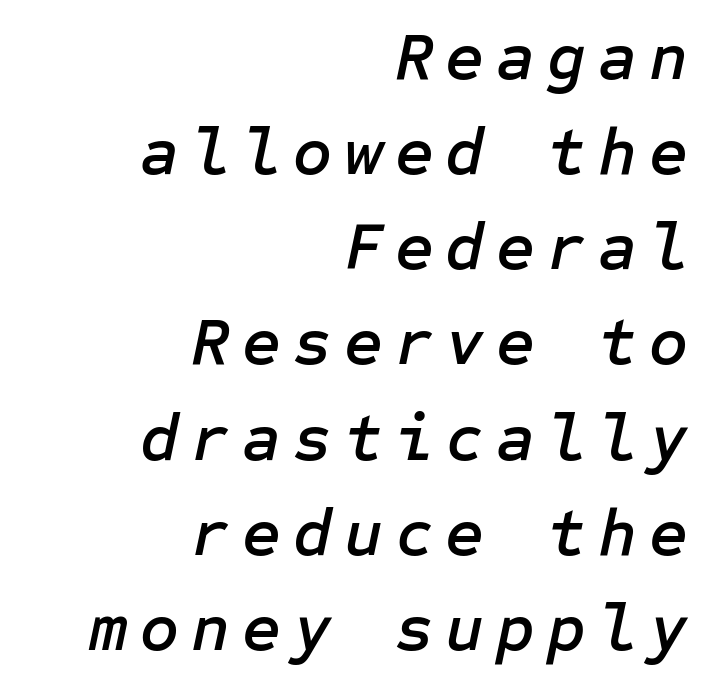
The image shows 67 px text type, italic (leaning right); set right-aligned, normal line spacing (1.42x), not underlined; low stroke contrast and a medium x-height.
